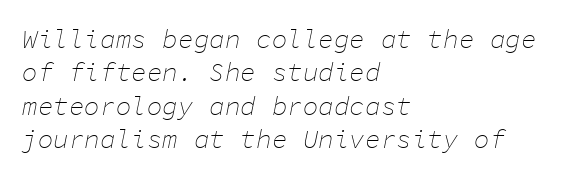
Q: Is the text bold? A: No.
Q: Is the text italic (slanted)? A: Yes, it leans right by about 11 degrees.
Q: Is the text underlined? A: No.
Q: How is the paragraph aligned? A: Left-aligned.
Q: Is the spacing between letters normal or unusually wide? A: Normal.
Q: Is the spacing between lines tight, normal or loose? A: Normal.
